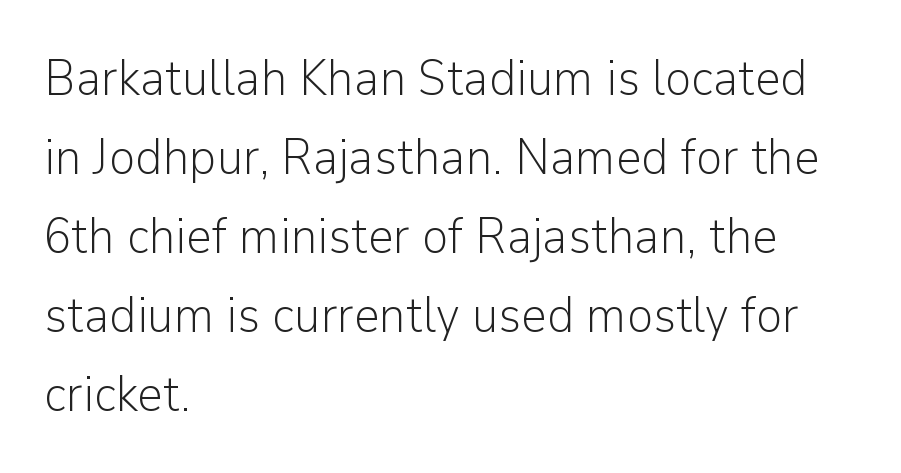
Q: Is the text bold? A: No.
Q: Is the text italic (slanted)? A: No, it is upright.
Q: Is the typeface a serif or a sans-serif typeface? A: Sans-serif.
Q: Is the text underlined? A: No.
Q: How is the paragraph aligned? A: Left-aligned.
Q: Is the spacing between letters normal or unusually wide? A: Normal.
Q: Is the spacing between lines tight, normal or loose? A: Normal.
Q: Width (condensed, normal, or wide)? A: Normal.
Q: Stroke contrast? A: Low.
Q: x-height? A: Medium.
Q: Monospaced? A: No.
